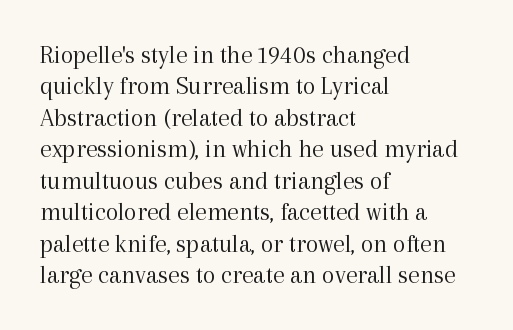
Q: Is the text bold? A: No.
Q: Is the text italic (slanted)? A: No, it is upright.
Q: Is the text underlined? A: No.
Q: How is the paragraph aligned? A: Left-aligned.
Q: Is the spacing between letters normal or unusually wide? A: Normal.
